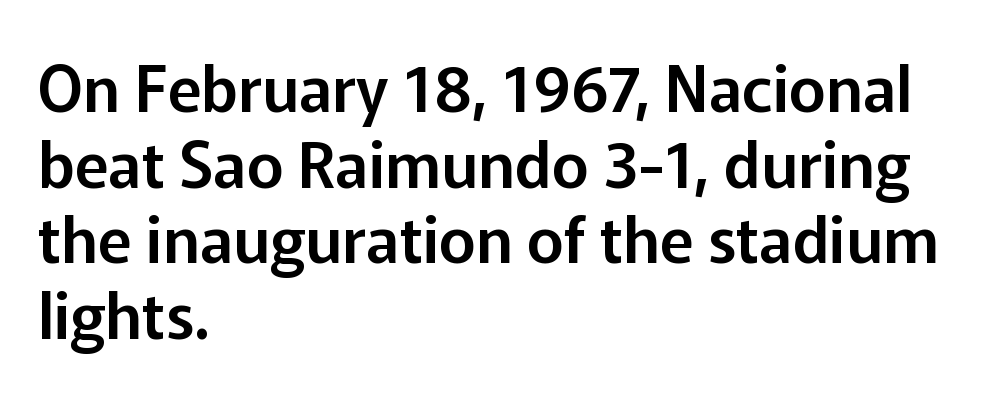
{"serif": "no", "italic": "no", "width": "normal", "stroke_contrast": "low", "x_height": "medium", "monospaced": "no", "underline": "no", "align": "left", "line_spacing_ratio": 1.2, "letter_spacing": "normal", "letter_spacing_em": 0.0, "glyph_px": 63}
